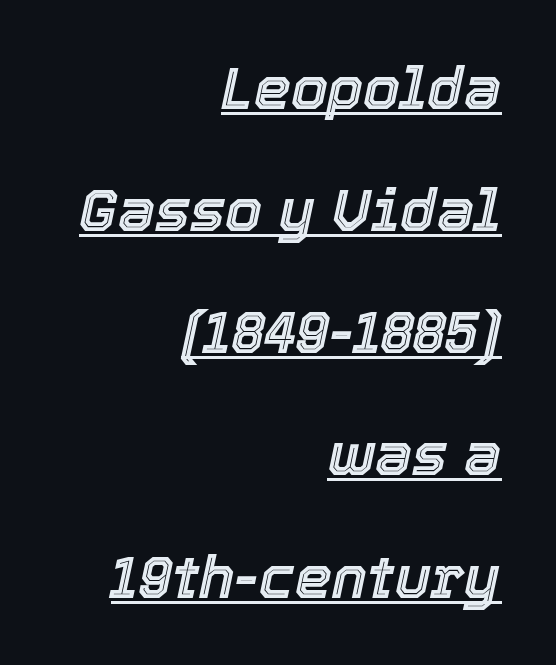
The image shows 59 px text type, italic (leaning right); set right-aligned, loose line spacing (2.07x), normal letter spacing, underlined; a medium x-height.
